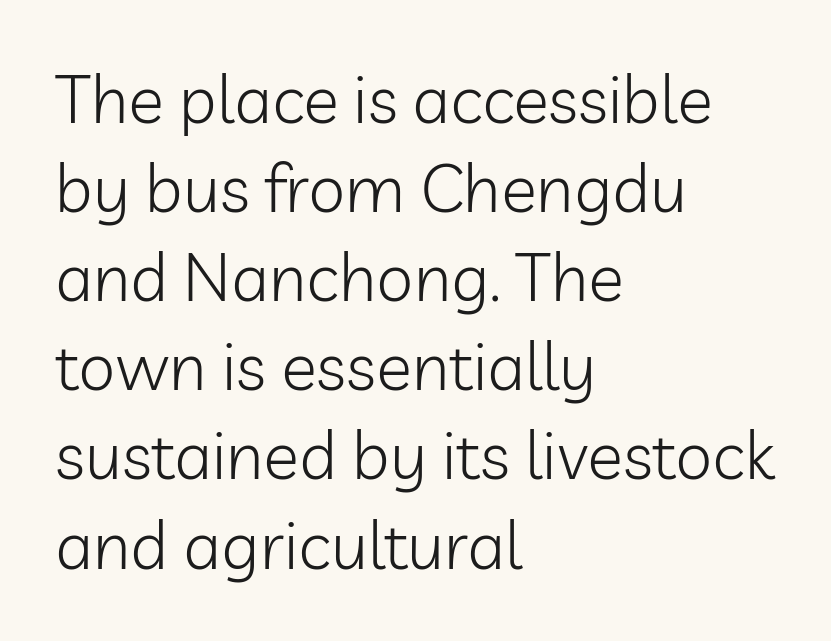
{"serif": "no", "italic": "no", "bold": "no", "weight": "light", "width": "normal", "stroke_contrast": "low", "x_height": "medium", "monospaced": "no", "underline": "no", "align": "left", "line_spacing": "normal", "line_spacing_ratio": 1.33, "letter_spacing": "normal", "letter_spacing_em": 0.0, "glyph_px": 67}
